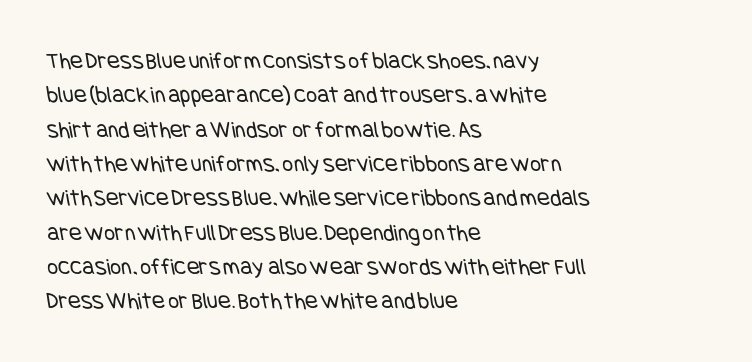
Underline: absent. These lines keep a tight, regular rhythm from letter to letter. Baseline-to-baseline distance is the conventional proportion of letter height. Which margin do the lines hug? The left one — the right edge is uneven. Bold? No — there's no thickening of the strokes.
